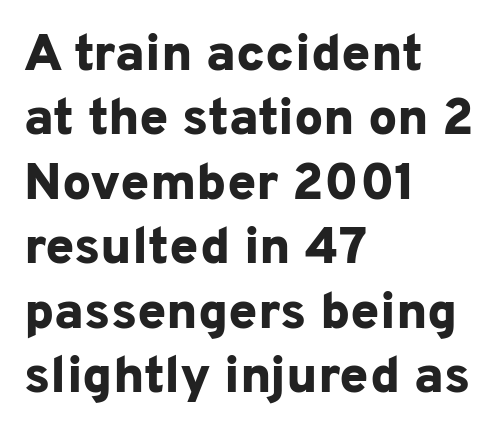
Character widths vary here, with narrow letters taking less room than wide ones. Does the type have serifs? No, each stem ends abruptly. Descenders hang freely into open space. Pretty heavy lettering here — definitely bold. This rendering uses left alignment, leaving the right contour irregular. What stands out about the letter spacing? Nothing — it is the standard amount.
